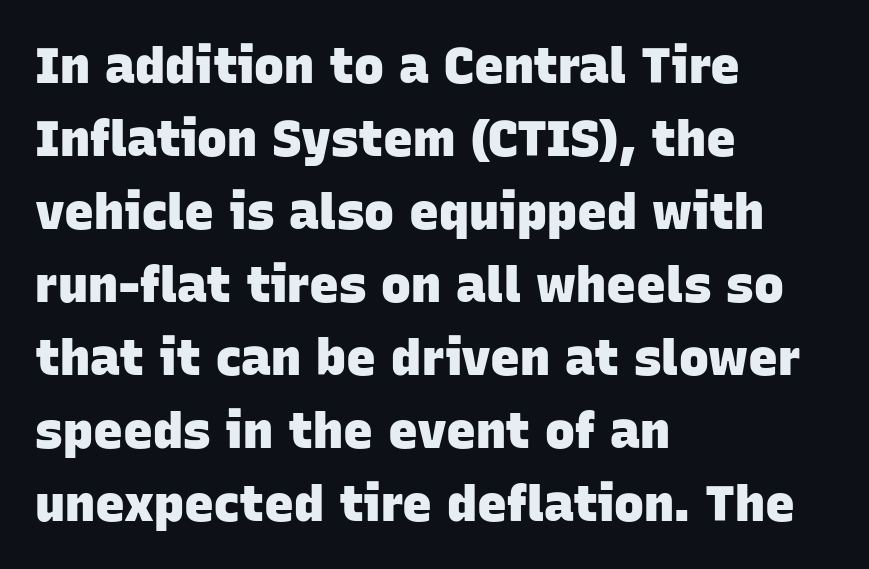
The image shows 50 px heavy sans-serif type; set left-aligned, normal line spacing (1.46x), normal letter spacing, not underlined; low stroke contrast and a large x-height.
